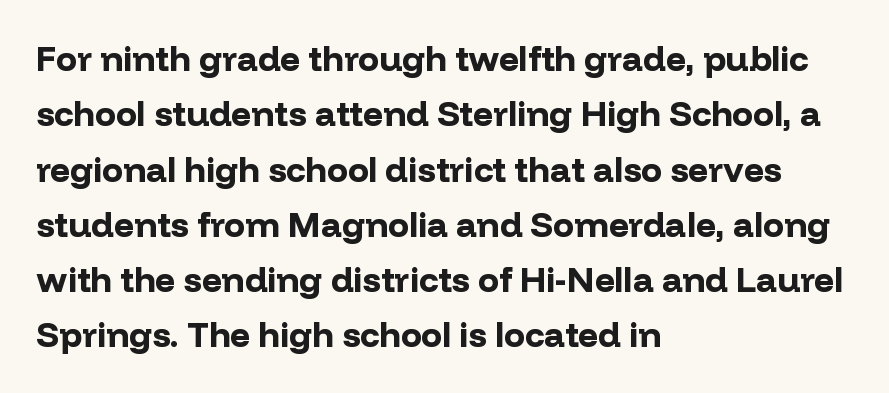
The image shows 35 px bold sans-serif type, upright; set left-aligned, normal line spacing (1.58x), normal letter spacing, not underlined; low stroke contrast and a medium x-height.
